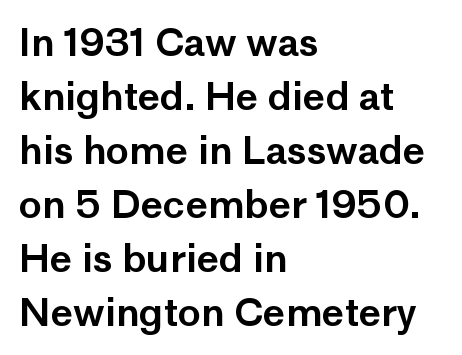
The image shows 38 px sans-serif type, upright; set left-aligned, normal line spacing (1.42x), normal letter spacing, not underlined; low stroke contrast and a medium x-height.
